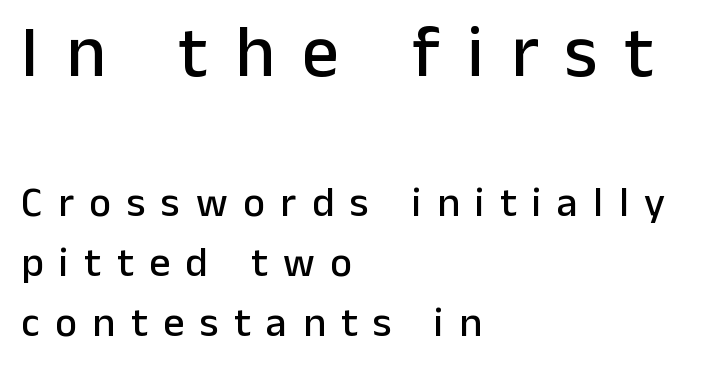
The rag falls on the right side of this text block. You could not count columns in this text — the font is proportionally spaced. The glyphs are unaccompanied by any horizontal stroke below them. Notice how the stems are strictly vertical — no italics here. Larger block? The one above; the one below is distinctly smaller. Letterform terminals end flat and unadorned throughout the passage.
